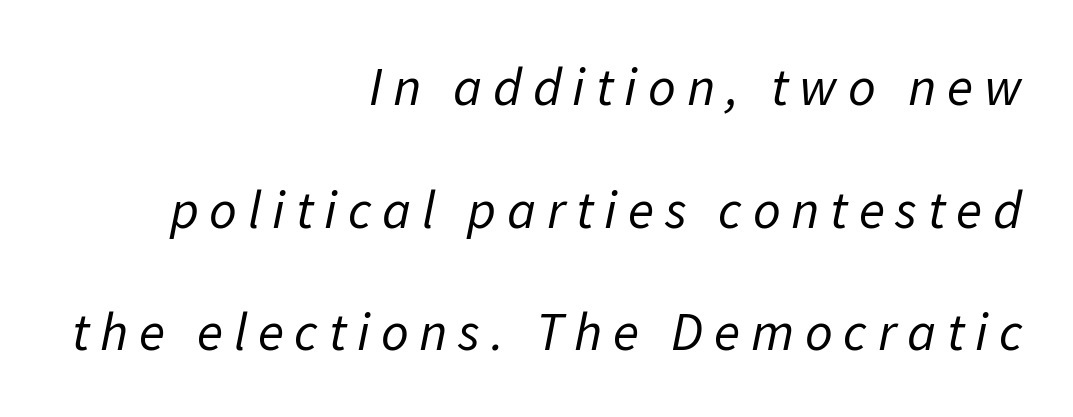
Q: Is the text bold? A: No.
Q: Is the text italic (slanted)? A: Yes, it leans right by about 11 degrees.
Q: Is the text underlined? A: No.
Q: How is the paragraph aligned? A: Right-aligned.
Q: Is the spacing between letters normal or unusually wide? A: Unusually wide.
Q: Is the spacing between lines tight, normal or loose? A: Loose.
Q: Width (condensed, normal, or wide)? A: Normal.
Q: Stroke contrast? A: Low.
Q: x-height? A: Medium.
Q: Monospaced? A: No.
